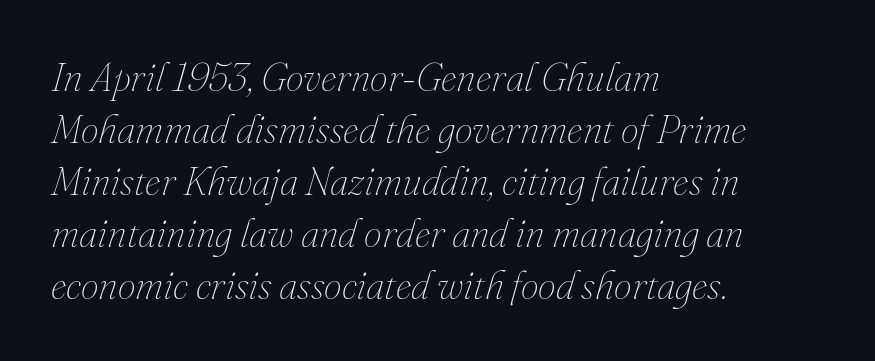
{"italic": "yes", "lean": "right", "slant_degrees": 16, "bold": "no", "weight": "thin", "width": "normal", "stroke_contrast": "medium", "x_height": "small", "monospaced": "no", "underline": "no", "align": "left", "line_spacing": "normal", "line_spacing_ratio": 1.3, "letter_spacing": "normal", "letter_spacing_em": 0.0, "glyph_px": 40}
